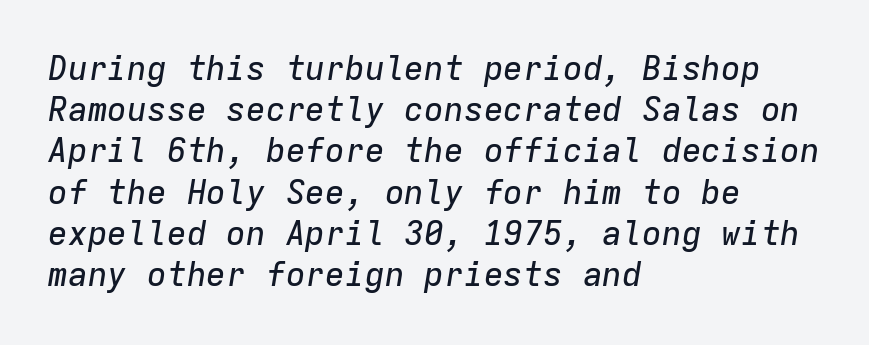
{"italic": "yes", "lean": "right", "slant_degrees": 9, "width": "normal", "stroke_contrast": "low", "x_height": "medium", "monospaced": "yes", "underline": "no", "align": "left", "line_spacing": "normal", "line_spacing_ratio": 1.25, "letter_spacing": "normal", "letter_spacing_em": 0.0, "glyph_px": 33}
